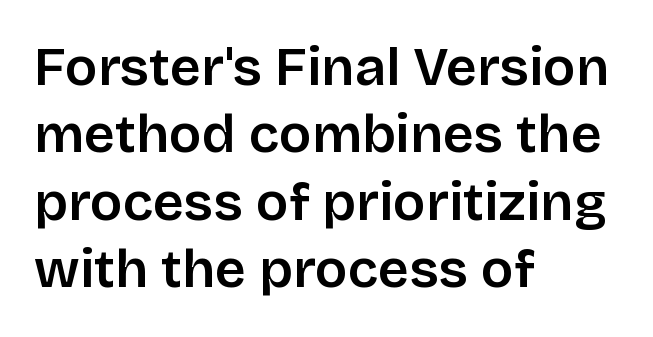
Q: Is the text bold? A: Semi-bold.
Q: Is the text italic (slanted)? A: No, it is upright.
Q: Is the typeface a serif or a sans-serif typeface? A: Sans-serif.
Q: Is the text underlined? A: No.
Q: How is the paragraph aligned? A: Left-aligned.
Q: Is the spacing between letters normal or unusually wide? A: Normal.
Q: Is the spacing between lines tight, normal or loose? A: Normal.
Q: Width (condensed, normal, or wide)? A: Normal.
Q: Stroke contrast? A: Low.
Q: x-height? A: Large.
Q: Monospaced? A: No.
